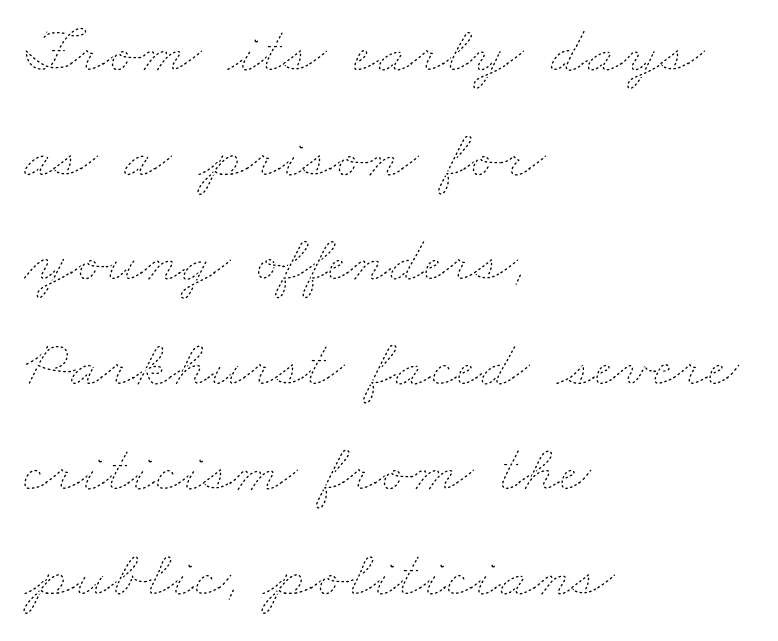
The image shows 68 px thin, wide type; set left-aligned, normal line spacing (1.54x), normal letter spacing, not underlined; low stroke contrast and a small x-height.
